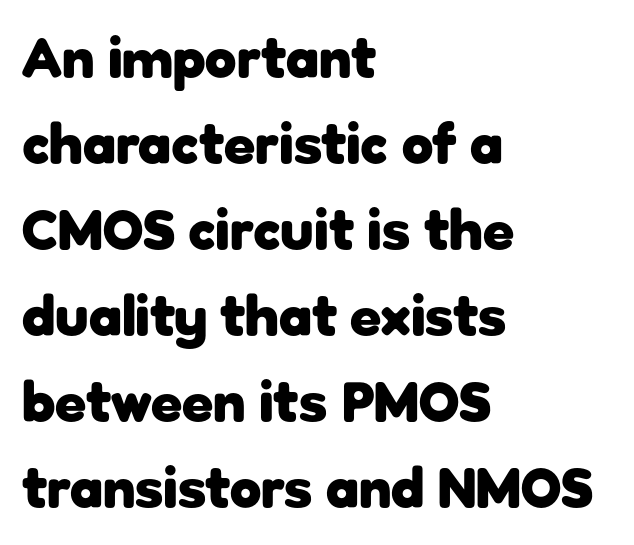
The image shows 57 px heavy sans-serif type, upright; set left-aligned, normal line spacing (1.51x), normal letter spacing, not underlined; low stroke contrast and a medium x-height.
